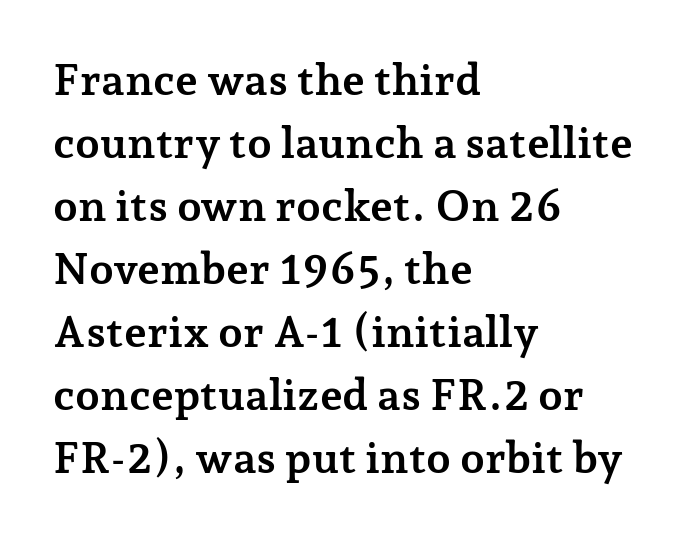
The glyphs have the mass of a bold cut. Unlike a clean sans, this face finishes its strokes with serifs. Plain, unruled lines of type. Proportional: the letters do not fall into vertical columns.
